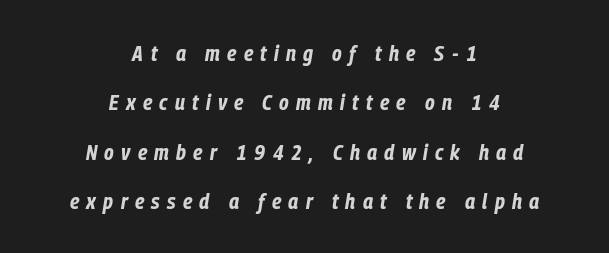
The image shows 22 px bold type, italic (leaning right); set centered, loose line spacing (2.24x), unusually wide letter spacing (+0.33 em), not underlined.
